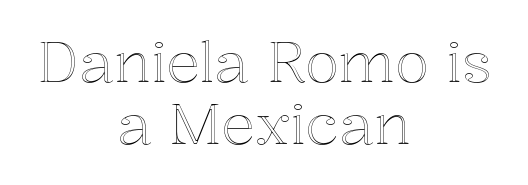
The image shows 56 px text type, upright; set centered, tight line spacing (1.11x), normal letter spacing, not underlined; a medium x-height.
